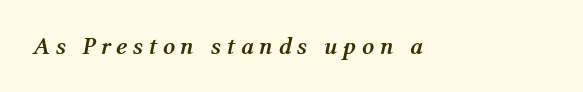
Q: Is the text bold? A: Yes.
Q: Is the text italic (slanted)? A: Yes, it leans right by about 12 degrees.
Q: Is the text underlined? A: No.
Q: Is the spacing between letters normal or unusually wide? A: Unusually wide.
